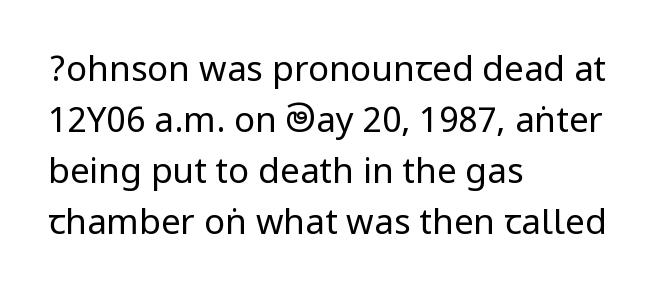
The image shows 35 px regular-weight, condensed sans-serif type, upright; set left-aligned, normal line spacing (1.46x), normal letter spacing, not underlined; low stroke contrast.
